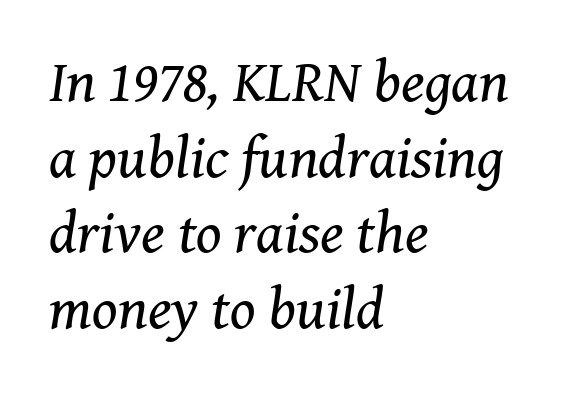
{"serif": "yes", "italic": "yes", "lean": "right", "slant_degrees": 8, "bold": "no", "weight": "regular", "width": "normal", "stroke_contrast": "medium", "x_height": "medium", "monospaced": "no", "underline": "no", "align": "left", "line_spacing": "normal", "line_spacing_ratio": 1.28, "letter_spacing": "normal", "letter_spacing_em": 0.0, "glyph_px": 59}
